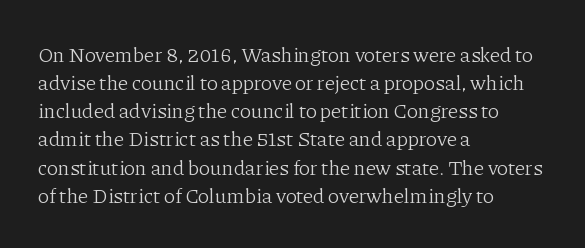
{"italic": "no", "bold": "no", "underline": "no", "align": "left", "line_spacing": "normal", "line_spacing_ratio": 1.34, "letter_spacing": "normal", "letter_spacing_em": 0.0, "glyph_px": 21}
